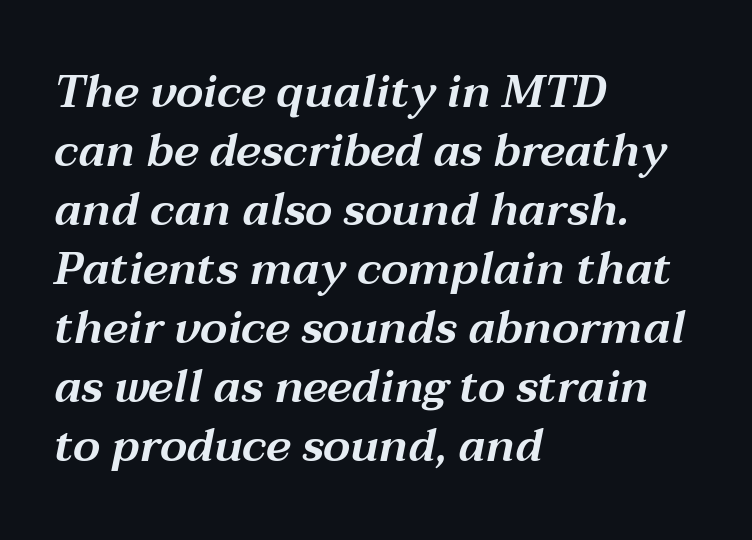
Style check: oblique. Check under the words: just untouched page. Inter-character spacing is left at the font's built-in metrics. Compared with typical paragraphs, the rows here are spaced about the same. Each letter keeps its own natural width here, so spacing adapts to shape. Teacher's note: observe the even left margin — that is flush-left alignment.
